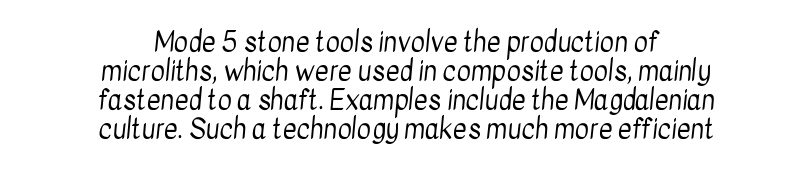
The image shows 27 px text type; set centered, tight line spacing (1.08x), normal letter spacing, not underlined.
